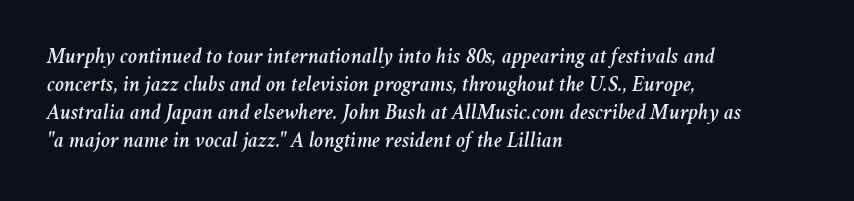
Words float on clear page, feet unadorned. The compositor pushed each line to the left boundary. Rendered with sloped, italic letterforms. Students, note that the glyphs here touch the page at normal intervals.
